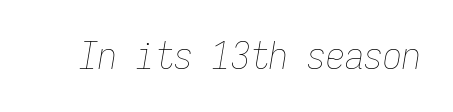
Q: Is the text bold? A: No.
Q: Is the text italic (slanted)? A: Yes, it leans right by about 9 degrees.
Q: Is the text underlined? A: No.
Q: Is the spacing between letters normal or unusually wide? A: Normal.
Q: Width (condensed, normal, or wide)? A: Condensed.
Q: Stroke contrast? A: Low.
Q: x-height? A: Medium.
Q: Monospaced? A: Yes.
